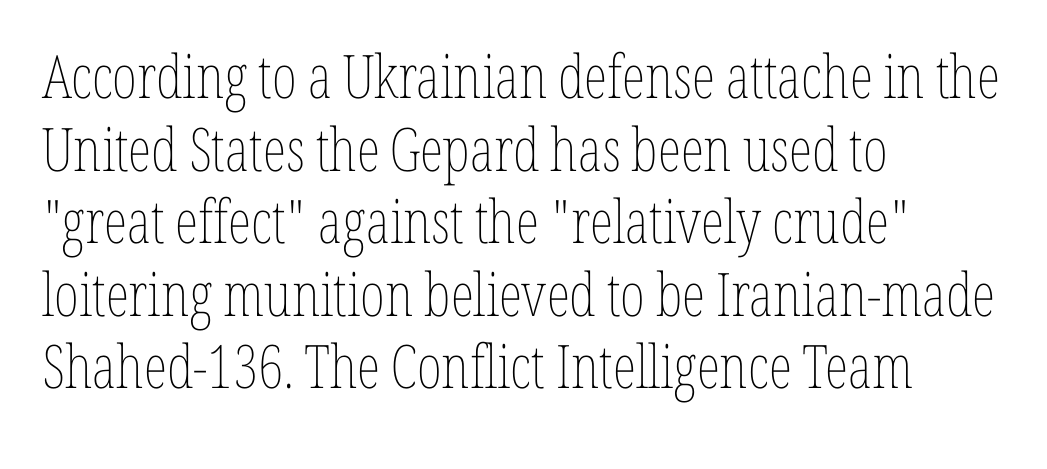
Teacher's note: observe the even left margin — that is flush-left alignment. Proportional: the letters do not fall into vertical columns. The rendering keeps characters at their native spacing. The font sits on the lighter half of the weight spectrum, regular included. Posture: upright roman. Quick note: underline off.
